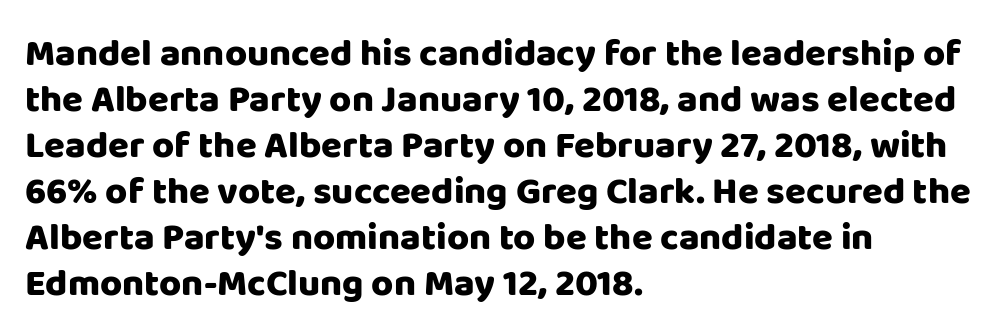
The image shows 38 px heavy sans-serif type, upright; set left-aligned, line spacing 1.21x, normal letter spacing, not underlined; low stroke contrast and a large x-height.
